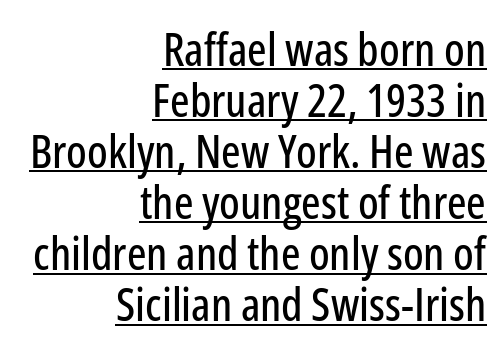
The image shows 46 px condensed sans-serif type, upright; set right-aligned, tight line spacing (1.11x), normal letter spacing, underlined; low stroke contrast and a medium x-height.
